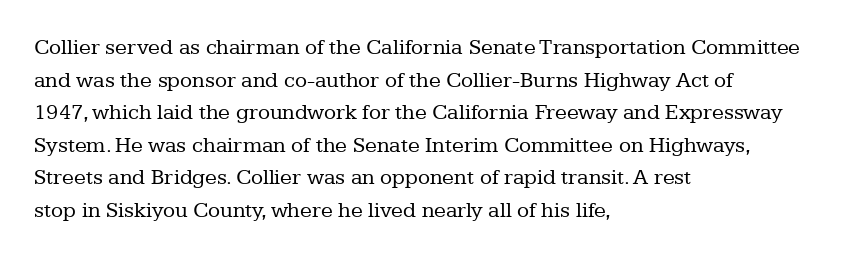
{"italic": "no", "bold": "no", "underline": "no", "align": "left", "line_spacing": "normal", "line_spacing_ratio": 1.48, "letter_spacing": "normal", "letter_spacing_em": 0.0, "glyph_px": 22}
